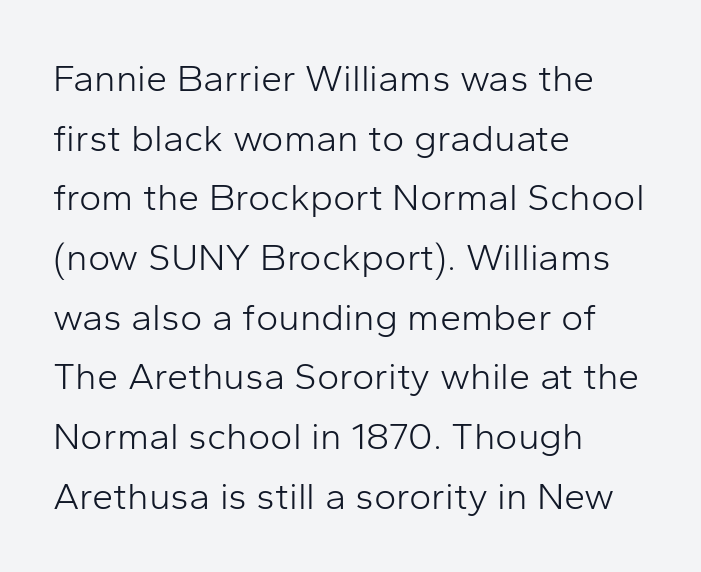
Q: Is the text bold? A: No.
Q: Is the text italic (slanted)? A: No, it is upright.
Q: Is the typeface a serif or a sans-serif typeface? A: Sans-serif.
Q: Is the text underlined? A: No.
Q: How is the paragraph aligned? A: Left-aligned.
Q: Is the spacing between letters normal or unusually wide? A: Normal.
Q: Is the spacing between lines tight, normal or loose? A: Normal.
Q: Width (condensed, normal, or wide)? A: Normal.
Q: Stroke contrast? A: Low.
Q: x-height? A: Medium.
Q: Monospaced? A: No.
